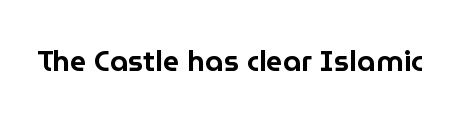
{"serif": "no", "italic": "no", "width": "normal", "stroke_contrast": "low", "x_height": "medium", "monospaced": "no", "underline": "no", "letter_spacing": "normal", "letter_spacing_em": 0.0, "glyph_px": 29}
